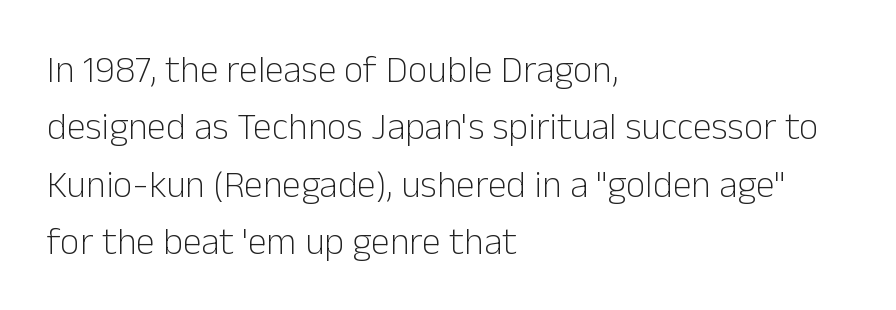
Vertical strokes here are truly vertical. Leading matches the norm, producing a regular column. Look at the bottom of the vertical strokes: they stop flat, with no serifs. The rag falls on the right side of this text block. The specimen omits any rule beneath the text block's lines. Character widths vary here, with narrow letters taking less room than wide ones.
